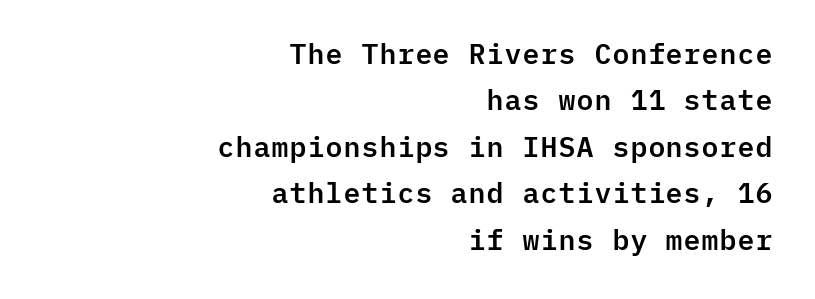
{"serif": "no", "italic": "no", "width": "normal", "stroke_contrast": "low", "x_height": "medium", "monospaced": "yes", "underline": "no", "align": "right", "line_spacing": "normal", "line_spacing_ratio": 1.66, "letter_spacing": "normal", "letter_spacing_em": 0.0, "glyph_px": 28}
